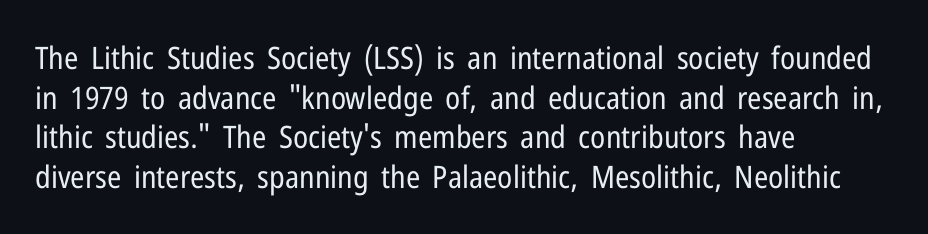
{"serif": "no", "italic": "no", "bold": "no", "weight": "regular", "width": "condensed", "stroke_contrast": "low", "x_height": "medium", "monospaced": "no", "underline": "no", "align": "left", "line_spacing": "normal", "line_spacing_ratio": 1.28, "letter_spacing": "normal", "letter_spacing_em": 0.0, "glyph_px": 31}
